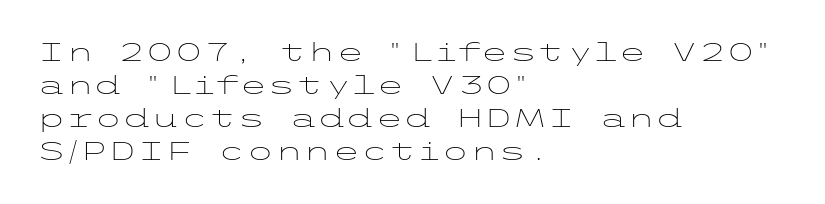
Q: Is the text bold? A: No.
Q: Is the text italic (slanted)? A: No, it is upright.
Q: Is the text underlined? A: No.
Q: How is the paragraph aligned? A: Left-aligned.
Q: Is the spacing between letters normal or unusually wide? A: Normal.
Q: Is the spacing between lines tight, normal or loose? A: Normal.
